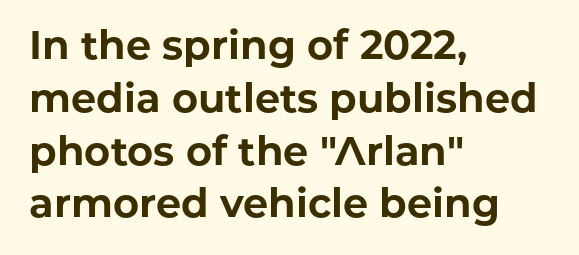
{"serif": "no", "italic": "no", "bold": "yes", "weight": "bold", "width": "normal", "stroke_contrast": "low", "x_height": "medium", "monospaced": "no", "underline": "no", "align": "left", "line_spacing": "normal", "line_spacing_ratio": 1.32, "letter_spacing": "normal", "letter_spacing_em": 0.0, "glyph_px": 40}
